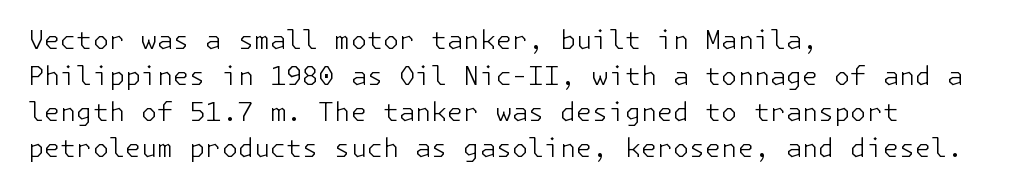
Teacher's note: observe the even left margin — that is flush-left alignment. Students, note that the glyphs here touch the page at normal intervals. Do the letters lean? They stand straight. Descenders hang freely into open space. Stem width sits at or under what a default text font uses.
